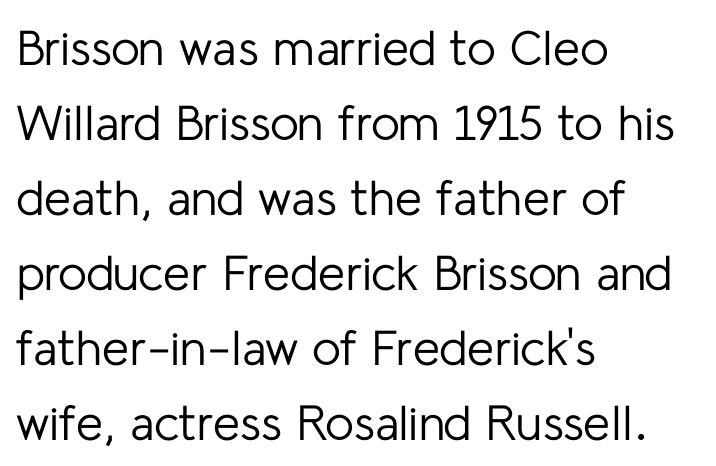
{"serif": "no", "italic": "no", "bold": "no", "weight": "regular", "width": "normal", "stroke_contrast": "low", "x_height": "medium", "monospaced": "no", "underline": "no", "align": "left", "line_spacing": "normal", "line_spacing_ratio": 1.53, "letter_spacing": "normal", "letter_spacing_em": 0.0, "glyph_px": 49}
